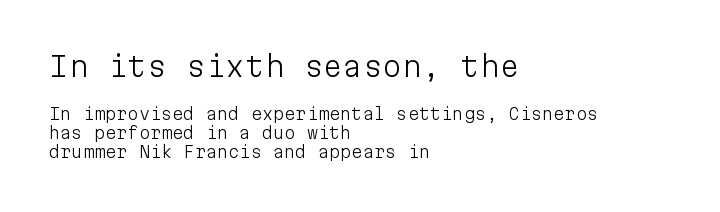
{"serif": "no", "italic": "no", "bold": "no", "weight": "light", "width": "normal", "stroke_contrast": "low", "x_height": "medium", "monospaced": "yes", "underline": "no", "align": "left", "line_spacing_ratio": 1.18, "letter_spacing": "normal", "letter_spacing_em": 0.0, "larger_block": "first", "size_ratio": 1.75, "glyph_px": 28}
